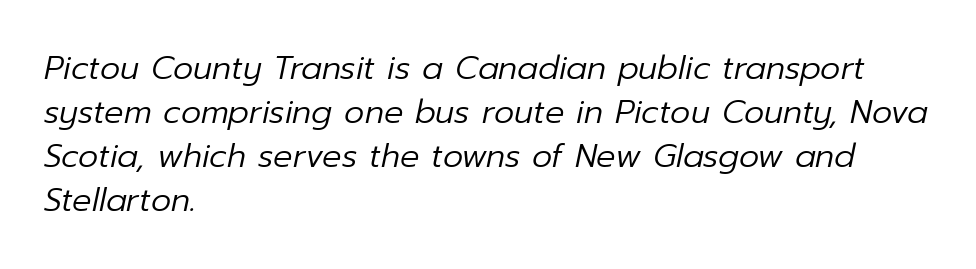
Q: Is the text bold? A: No.
Q: Is the text italic (slanted)? A: Yes, it leans right by about 12 degrees.
Q: Is the text underlined? A: No.
Q: How is the paragraph aligned? A: Left-aligned.
Q: Is the spacing between letters normal or unusually wide? A: Normal.
Q: Is the spacing between lines tight, normal or loose? A: Normal.
Q: Width (condensed, normal, or wide)? A: Normal.
Q: Stroke contrast? A: Low.
Q: x-height? A: Medium.
Q: Monospaced? A: No.
